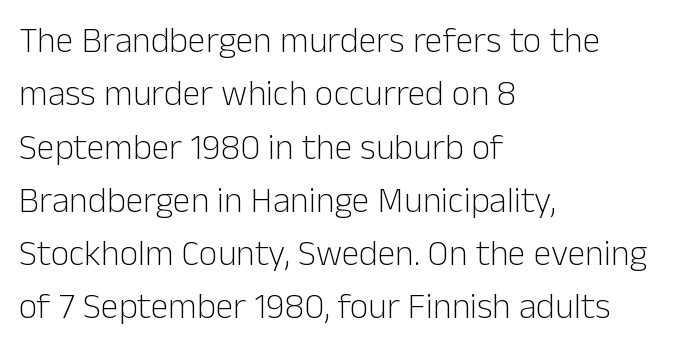
The image shows 36 px light sans-serif type, upright; set left-aligned, normal line spacing (1.48x), normal letter spacing, not underlined; low stroke contrast and a medium x-height.
